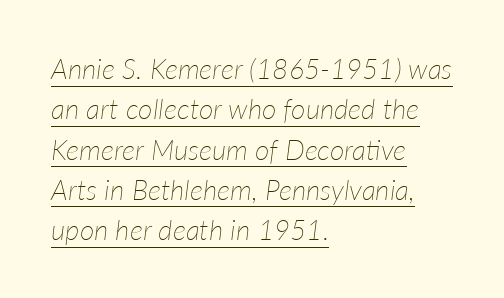
The image shows 28 px thin type, italic (leaning right); set left-aligned, normal line spacing (1.44x), normal letter spacing, underlined; low stroke contrast and a medium x-height.
